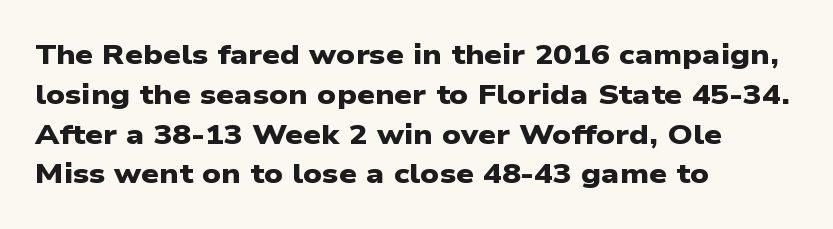
The image shows 28 px heavy, wide sans-serif type; set left-aligned, normal line spacing (1.42x), normal letter spacing, not underlined; low stroke contrast and a medium x-height.
